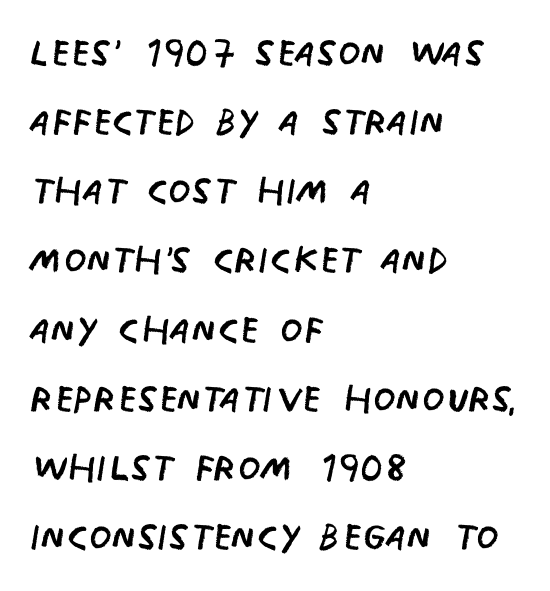
{"serif": "no", "bold": "no", "weight": "regular", "width": "condensed", "stroke_contrast": "low", "x_height": "large", "monospaced": "no", "underline": "no", "align": "left", "line_spacing": "normal", "line_spacing_ratio": 1.33, "letter_spacing": "normal", "letter_spacing_em": 0.0, "glyph_px": 52}
